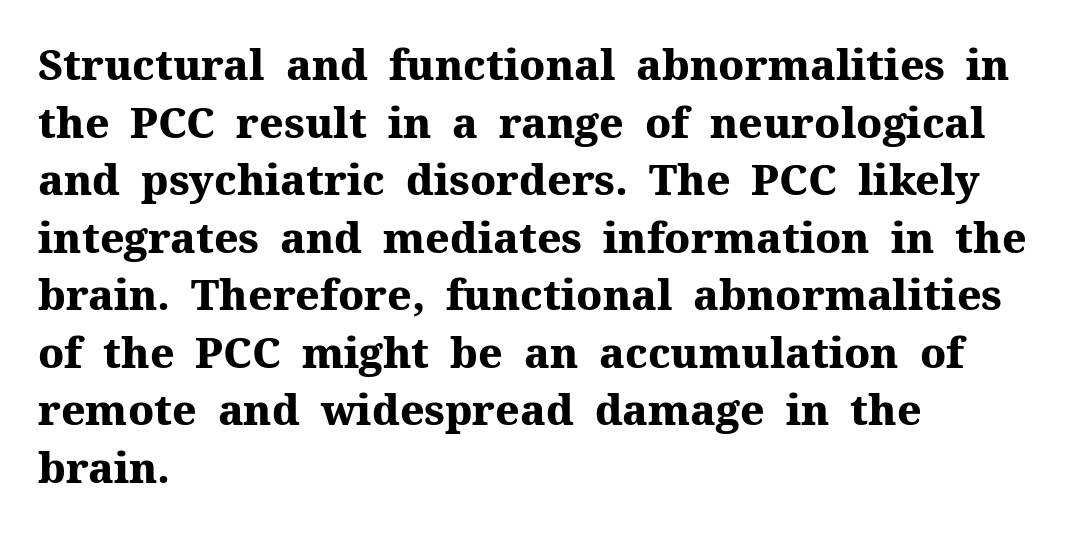
Q: Is the text bold? A: Yes.
Q: Is the text italic (slanted)? A: No, it is upright.
Q: Is the typeface a serif or a sans-serif typeface? A: Serif.
Q: Is the text underlined? A: No.
Q: How is the paragraph aligned? A: Left-aligned.
Q: Is the spacing between letters normal or unusually wide? A: Normal.
Q: Is the spacing between lines tight, normal or loose? A: Normal.
Q: Width (condensed, normal, or wide)? A: Normal.
Q: Stroke contrast? A: Medium.
Q: x-height? A: Medium.
Q: Monospaced? A: No.
